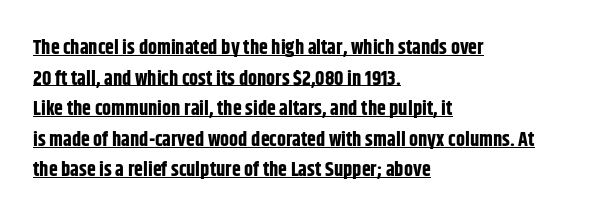
The line texture is even and compact thanks to regular tracking. The leading is moderate, giving the passage an even texture. Do the letters lean? They stand straight. Horizontally, the lines are justified to the leading edge only. Caption: lettering with a line underneath.
